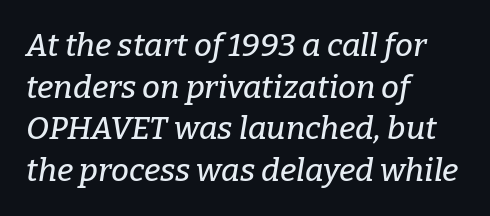
This is oblique type, the kind used for emphasis or titles. How are the letters spaced? Ordinarily, with no added tracking. Where is the straight margin? On the left. The rendering uses natural spacing where letterforms have individual widths. Are there feet on the stems? There are — it's a serif. The passage shown stacks its lines at a standard gap.
